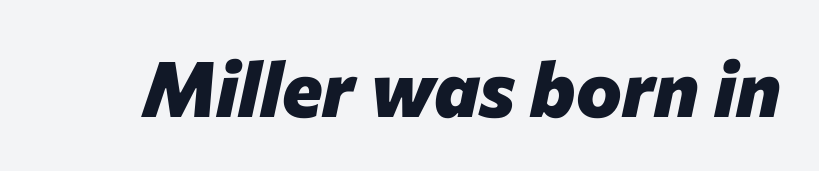
Students, this is bold: see how much ink each stroke carries. Only glyphs here, with clear space below each row. The specimen reads as italic at a glance. These lines are rendered in a variable-pitch font.
